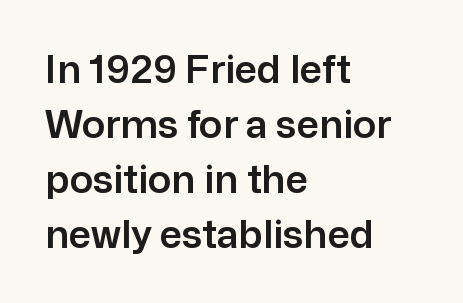
The image shows 39 px sans-serif type, upright; set left-aligned, normal line spacing (1.41x), normal letter spacing, not underlined; low stroke contrast and a medium x-height.
